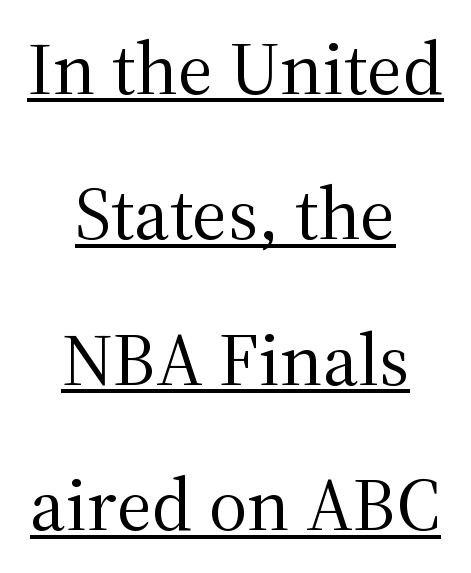
The image shows 75 px regular-weight serif type, upright; set centered, loose line spacing (1.94x), normal letter spacing, underlined; medium stroke contrast and a medium x-height.
